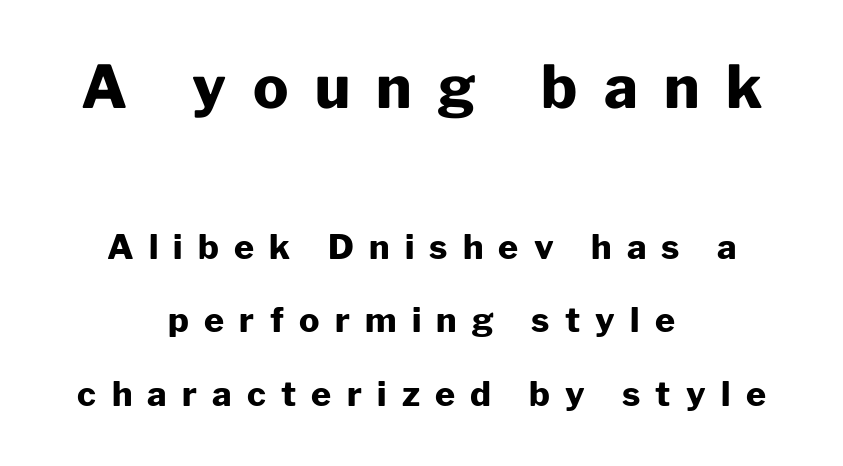
The rendering shrinks the type as you move from the upper chunk to the lower. Does the weight exceed regular? Yes, all the way to bold. Each letter keeps its own natural width here, so spacing adapts to shape. No italicization has been applied; the sample stays upright.
